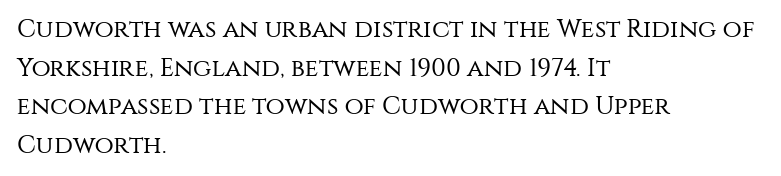
Notice how descenders clear the ascenders below comfortably — that's standard leading. Posture: vertical. Letter spacing: default. This rendering uses left alignment, leaving the right contour irregular.
